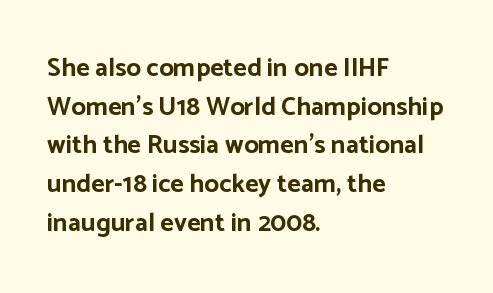
Leading: standard. Glyph-to-glyph distance matches everyday printed text. The face used here has the dense, thick strokes of a bold. These lines stack with their left ends in a neat column.
